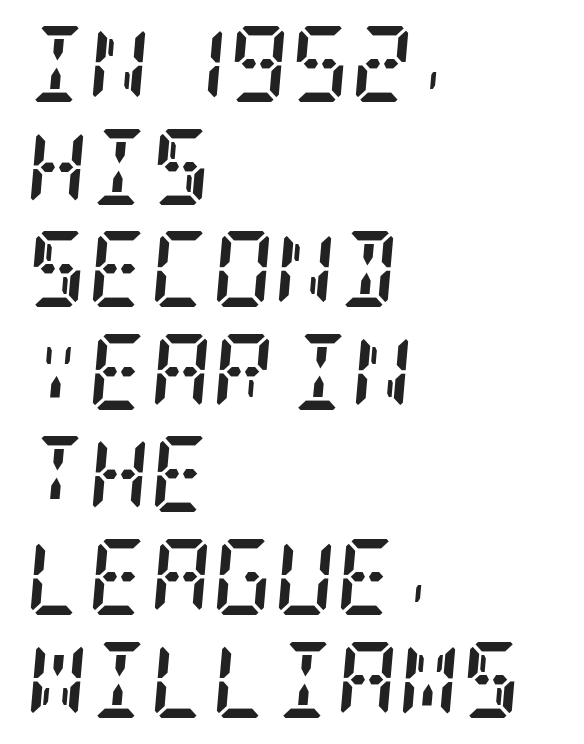
Q: Is the text bold? A: Yes.
Q: Is the text italic (slanted)? A: Yes, it leans right by about 5 degrees.
Q: Is the typeface a serif or a sans-serif typeface? A: Serif.
Q: Is the text underlined? A: No.
Q: How is the paragraph aligned? A: Left-aligned.
Q: Is the spacing between letters normal or unusually wide? A: Normal.
Q: Is the spacing between lines tight, normal or loose? A: Normal.
Q: Width (condensed, normal, or wide)? A: Condensed.
Q: Stroke contrast? A: Low.
Q: x-height? A: Large.
